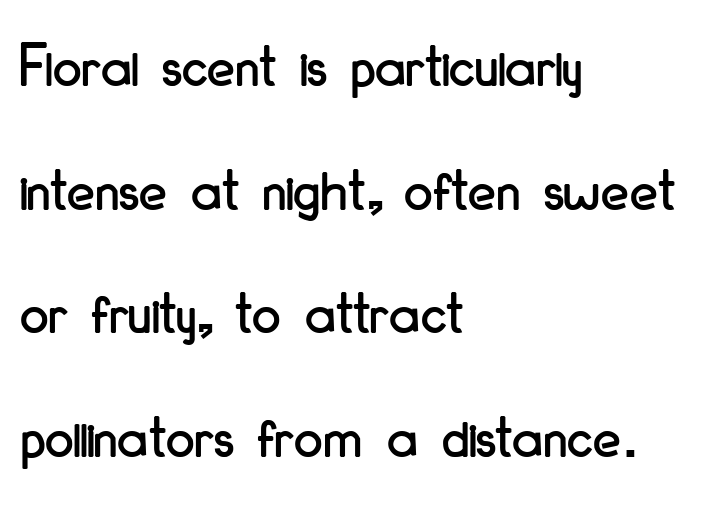
Q: Is the text italic (slanted)? A: No, it is upright.
Q: Is the typeface a serif or a sans-serif typeface? A: Sans-serif.
Q: Is the text underlined? A: No.
Q: How is the paragraph aligned? A: Left-aligned.
Q: Is the spacing between letters normal or unusually wide? A: Normal.
Q: Is the spacing between lines tight, normal or loose? A: Loose.
Q: Width (condensed, normal, or wide)? A: Condensed.
Q: Stroke contrast? A: Low.
Q: x-height? A: Small.
Q: Monospaced? A: No.
